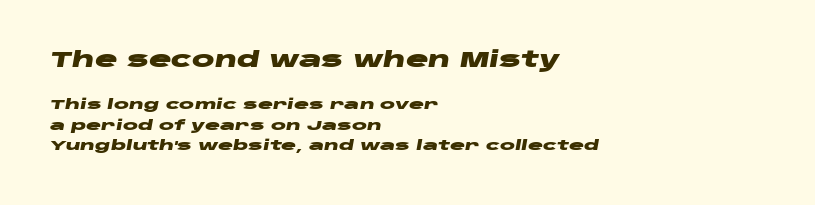
You can tell it's italic because the verticals aren't actually vertical. The leading is moderate, giving the passage an even texture. The paragraph has a hard left edge and a soft right edge. Words appear dense and cohesive because spacing is normal. Between these two stacked blocks, the higher one wins on size.
